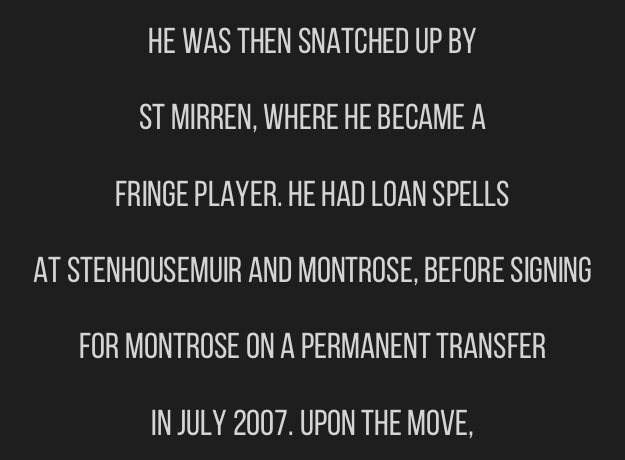
Q: Is the text bold? A: No.
Q: Is the text italic (slanted)? A: No, it is upright.
Q: Is the typeface a serif or a sans-serif typeface? A: Sans-serif.
Q: Is the text underlined? A: No.
Q: How is the paragraph aligned? A: Centered.
Q: Is the spacing between letters normal or unusually wide? A: Normal.
Q: Is the spacing between lines tight, normal or loose? A: Loose.
Q: Width (condensed, normal, or wide)? A: Condensed.
Q: Stroke contrast? A: Low.
Q: x-height? A: Large.
Q: Monospaced? A: No.
